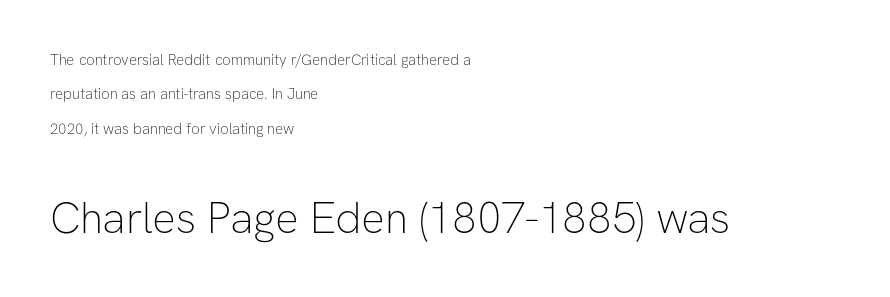
Serif or sans? Sans — the stroke terminals are bare. Is this a fixed-width face? No — the glyphs have proportional, varying widths. The composition opens small and finishes big. Honestly, there is no underline to notice here at all.
